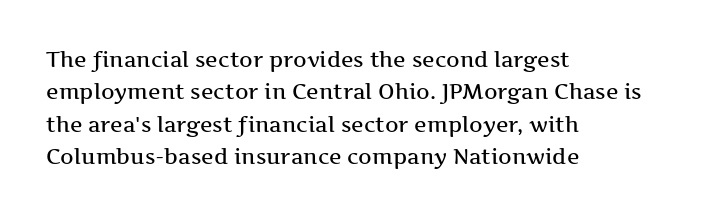
Q: Is the text italic (slanted)? A: No, it is upright.
Q: Is the text underlined? A: No.
Q: How is the paragraph aligned? A: Left-aligned.
Q: Is the spacing between letters normal or unusually wide? A: Normal.
Q: Is the spacing between lines tight, normal or loose? A: Normal.
